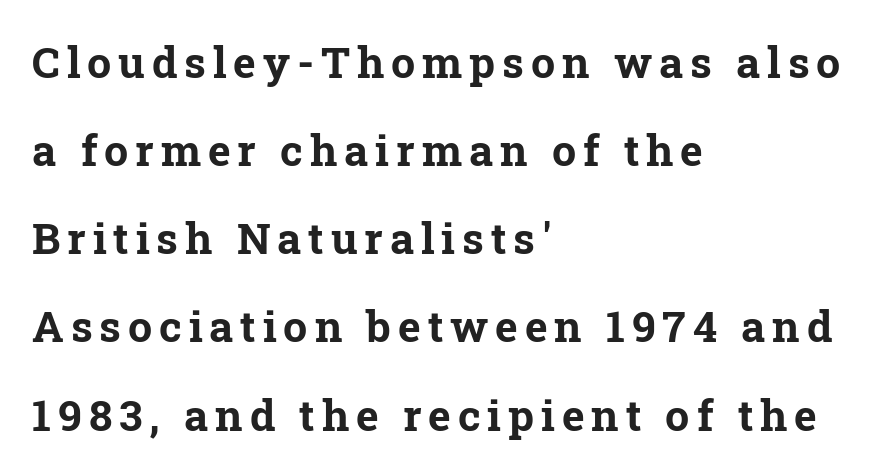
{"serif": "yes", "italic": "no", "bold": "yes", "weight": "bold", "width": "normal", "stroke_contrast": "low", "x_height": "medium", "monospaced": "no", "underline": "no", "align": "left", "line_spacing": "loose", "line_spacing_ratio": 2.05, "glyph_px": 43}
